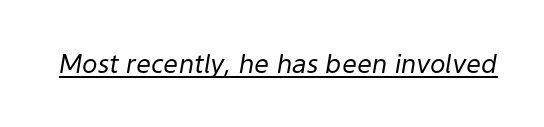
{"italic": "yes", "lean": "right", "slant_degrees": 9, "bold": "no", "underline": "yes", "letter_spacing": "normal", "letter_spacing_em": 0.0, "glyph_px": 26}
